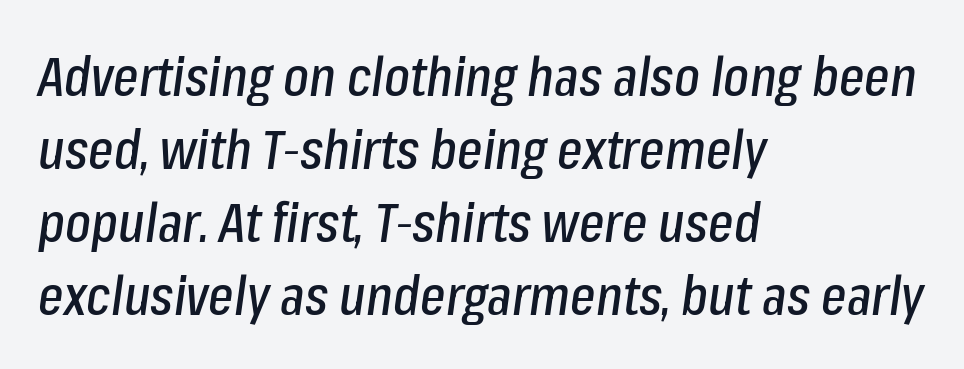
Q: Is the text italic (slanted)? A: Yes, it leans right by about 8 degrees.
Q: Is the text underlined? A: No.
Q: How is the paragraph aligned? A: Left-aligned.
Q: Is the spacing between letters normal or unusually wide? A: Normal.
Q: Is the spacing between lines tight, normal or loose? A: Normal.
Q: Width (condensed, normal, or wide)? A: Condensed.
Q: Stroke contrast? A: Low.
Q: x-height? A: Medium.
Q: Monospaced? A: No.
